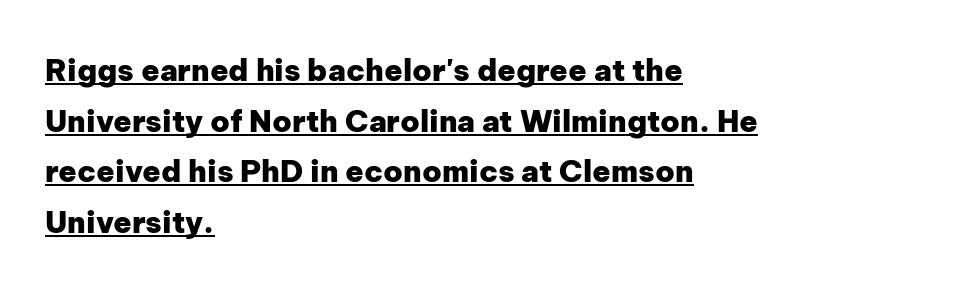
The image shows 30 px heavy sans-serif type, upright; set left-aligned, normal line spacing (1.69x), normal letter spacing, underlined; low stroke contrast and a medium x-height.
